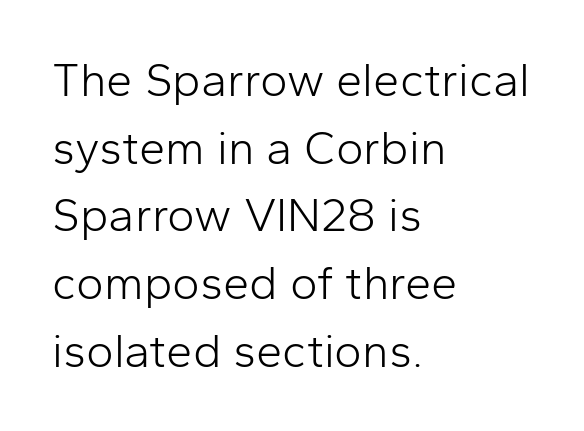
In terms of posture, this sample is upright. Teacher's note: observe the even left margin — that is flush-left alignment. Descenders are the only things crossing below the line. The rendering uses natural spacing where letterforms have individual widths. Stroke terminals: plain, sans-serif. A normal amount of white space separates one row of letters from the next.
